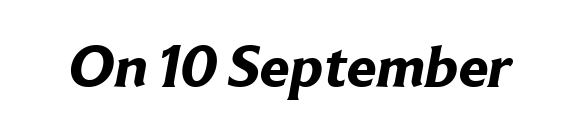
The image shows 60 px bold sans-serif type; set normal letter spacing, not underlined; low stroke contrast and a medium x-height.
